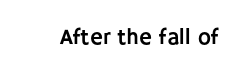
Q: Is the text italic (slanted)? A: No, it is upright.
Q: Is the text underlined? A: No.
Q: Is the spacing between letters normal or unusually wide? A: Normal.
